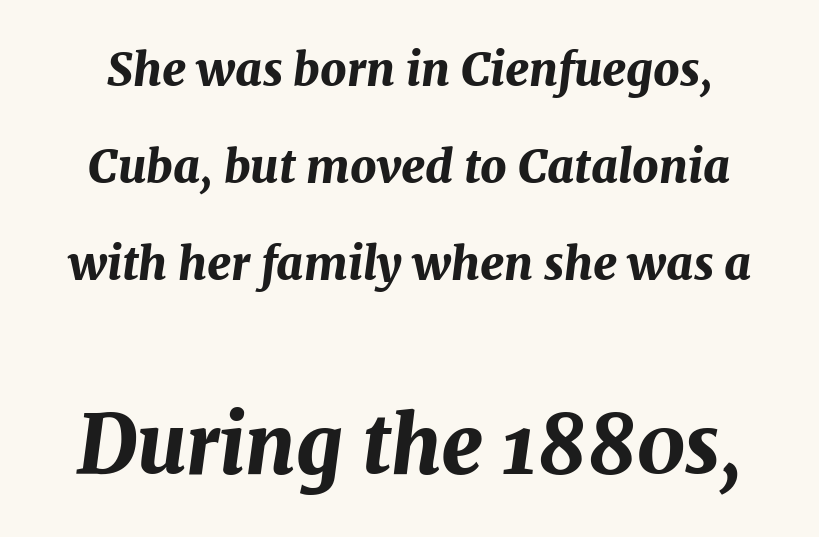
Q: Is the text bold? A: Yes.
Q: Is the text italic (slanted)? A: Yes, it leans right by about 7 degrees.
Q: Is the text underlined? A: No.
Q: Is the spacing between letters normal or unusually wide? A: Normal.
Q: Is the spacing between lines tight, normal or loose? A: Loose.
Q: Which block of text is set in a larger size, the first (top) or the second (bottom)? A: The second (bottom) one.
Q: Width (condensed, normal, or wide)? A: Normal.
Q: Stroke contrast? A: Medium.
Q: x-height? A: Medium.
Q: Monospaced? A: No.
